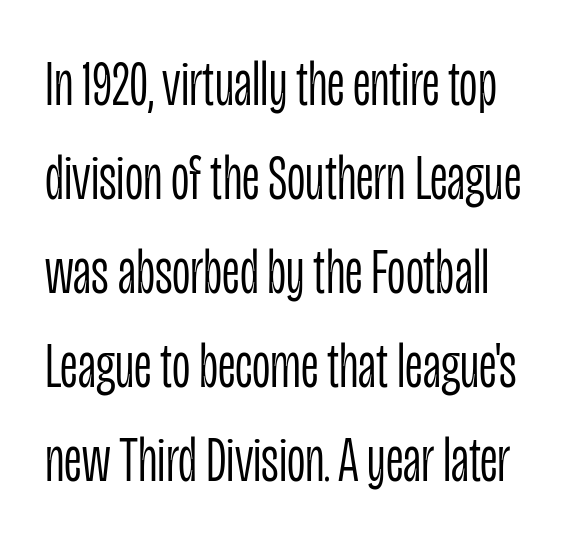
Q: Is the text bold? A: No.
Q: Is the text italic (slanted)? A: No, it is upright.
Q: Is the typeface a serif or a sans-serif typeface? A: Sans-serif.
Q: Is the text underlined? A: No.
Q: Is the spacing between letters normal or unusually wide? A: Normal.
Q: Is the spacing between lines tight, normal or loose? A: Normal.
Q: Width (condensed, normal, or wide)? A: Condensed.
Q: Stroke contrast? A: Low.
Q: x-height? A: Large.
Q: Monospaced? A: No.
